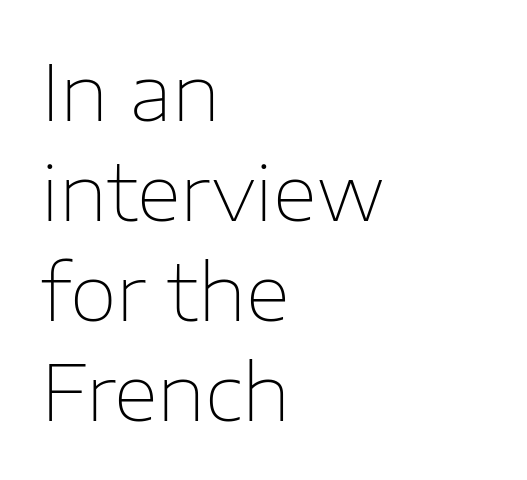
{"serif": "no", "italic": "no", "bold": "no", "weight": "thin", "width": "normal", "stroke_contrast": "low", "x_height": "medium", "monospaced": "no", "underline": "no", "align": "left", "line_spacing": "normal", "line_spacing_ratio": 1.3, "letter_spacing": "normal", "letter_spacing_em": 0.0, "glyph_px": 77}
